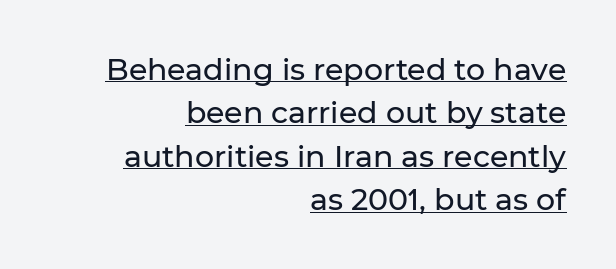
Q: Is the text italic (slanted)? A: No, it is upright.
Q: Is the typeface a serif or a sans-serif typeface? A: Sans-serif.
Q: Is the text underlined? A: Yes.
Q: How is the paragraph aligned? A: Right-aligned.
Q: Is the spacing between letters normal or unusually wide? A: Normal.
Q: Is the spacing between lines tight, normal or loose? A: Normal.
Q: Width (condensed, normal, or wide)? A: Normal.
Q: Stroke contrast? A: Low.
Q: x-height? A: Medium.
Q: Monospaced? A: No.
